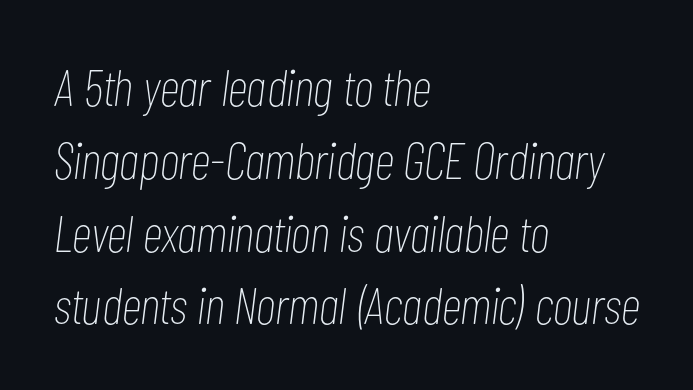
Note the varied advance widths — an 'i' is clearly narrower than an 'm'. Is the block centered? No — it sits flush against the left margin. When letters slant like this, we call the style italic. Vertical stems look standard width or narrower in stroke.
